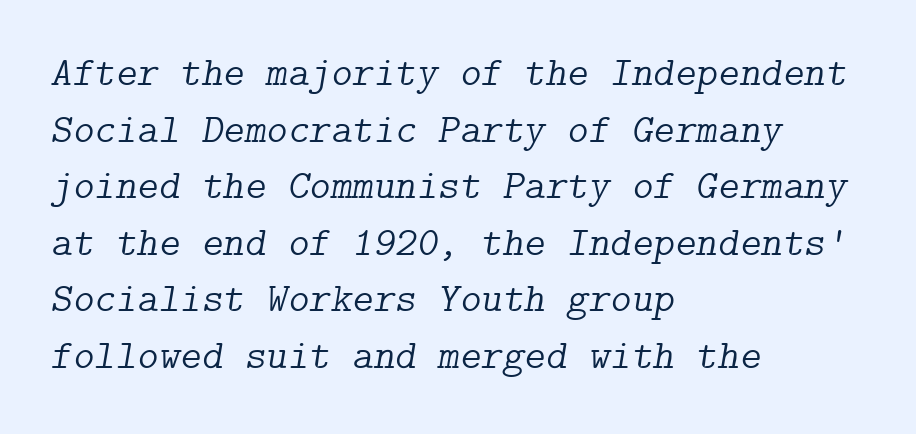
Does the lettering tilt? It does — this is italic. Stems and bowls with no extra thickness — not bold. The block of text has a typical density, with ordinary space between rows. The rag falls on the right side of this text block. Words appear dense and cohesive because spacing is normal.
